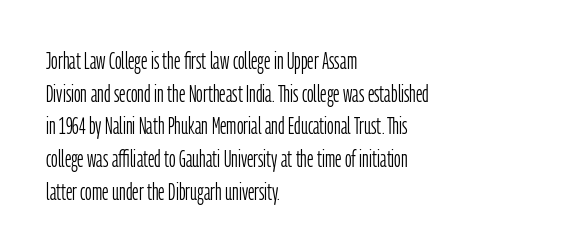
Characters follow at the spacing the type designer built in. The letterforms sit at book weight or below. Rendered with straight, roman letterforms. The rows are spaced the way most documents space them. The strip under each line holds only bare page.
